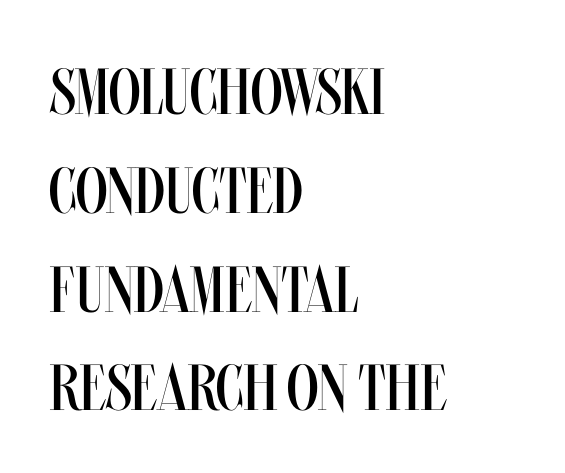
{"italic": "no", "bold": "no", "weight": "regular", "width": "condensed", "stroke_contrast": "medium", "x_height": "large", "monospaced": "no", "underline": "no", "align": "left", "line_spacing": "normal", "line_spacing_ratio": 1.52, "letter_spacing": "normal", "letter_spacing_em": 0.0, "glyph_px": 65}
